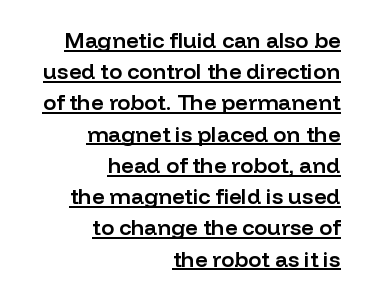
Q: Is the text bold? A: Semi-bold.
Q: Is the text italic (slanted)? A: No, it is upright.
Q: Is the text underlined? A: Yes.
Q: How is the paragraph aligned? A: Right-aligned.
Q: Is the spacing between letters normal or unusually wide? A: Normal.
Q: Is the spacing between lines tight, normal or loose? A: Normal.
